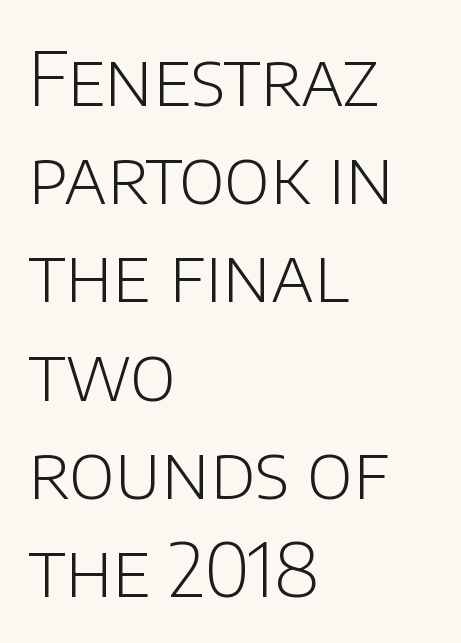
The image shows 75 px light sans-serif type, upright; set left-aligned, normal line spacing (1.31x), normal letter spacing, not underlined; low stroke contrast and a large x-height.
